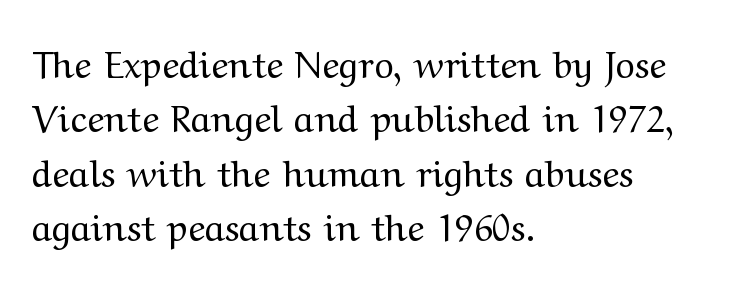
{"serif": "yes", "italic": "no", "bold": "no", "weight": "regular", "width": "wide", "stroke_contrast": "medium", "x_height": "medium", "monospaced": "no", "underline": "no", "align": "left", "line_spacing": "normal", "line_spacing_ratio": 1.47, "letter_spacing": "normal", "letter_spacing_em": 0.0, "glyph_px": 37}
